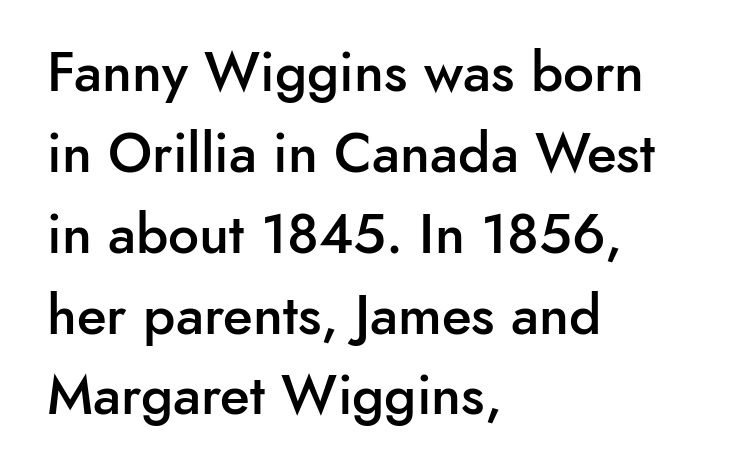
{"serif": "no", "italic": "no", "bold": "semi", "weight": "semibold", "width": "normal", "stroke_contrast": "low", "x_height": "small", "monospaced": "no", "underline": "no", "align": "left", "line_spacing": "normal", "line_spacing_ratio": 1.47, "letter_spacing": "normal", "letter_spacing_em": 0.0, "glyph_px": 55}
